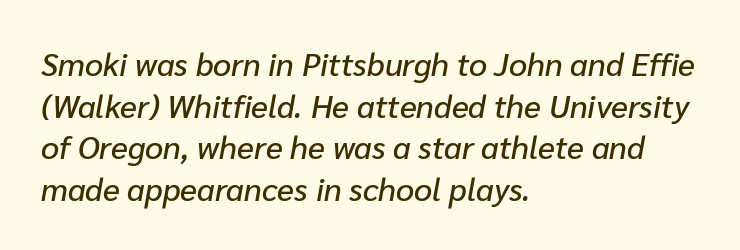
Beneath every word, the page is bare. The rendering applies a slant to the glyphs. The compositor pushed each line to the left boundary. The passage shown has conventional tracking throughout. Evenly set lines give the paragraph a standard silhouette. Note the varied advance widths — an 'i' is clearly narrower than an 'm'.
